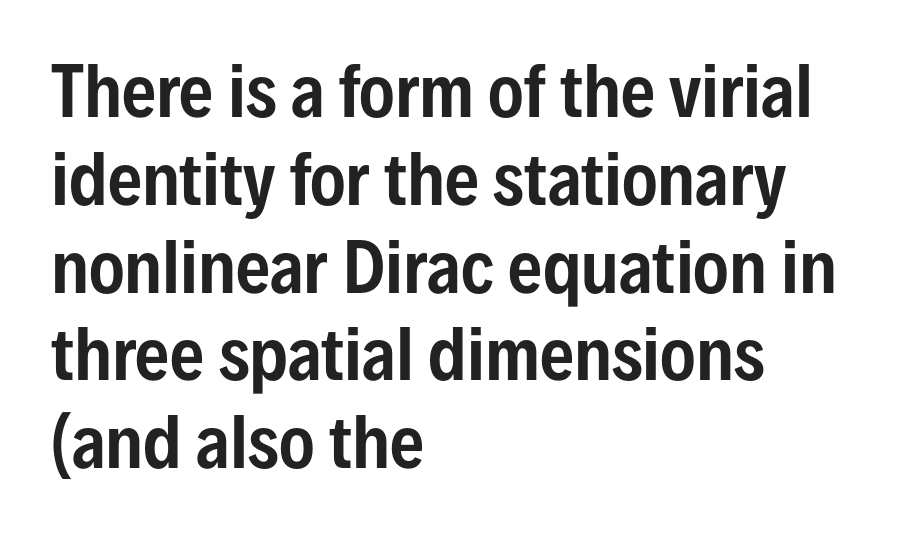
{"serif": "no", "italic": "no", "width": "condensed", "stroke_contrast": "low", "x_height": "medium", "monospaced": "no", "underline": "no", "align": "left", "line_spacing": "normal", "line_spacing_ratio": 1.31, "letter_spacing": "normal", "letter_spacing_em": 0.0, "glyph_px": 67}
